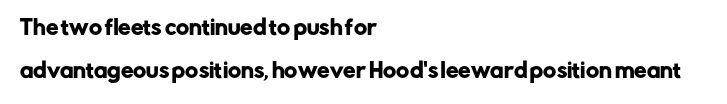
Ascenders rise straight up at ninety degrees. If you drew a ruler down the left edge, every line would touch it. Inter-character spacing is left at the font's built-in metrics. Each new line begins a long way beneath the previous one. Quick note: underline off.
